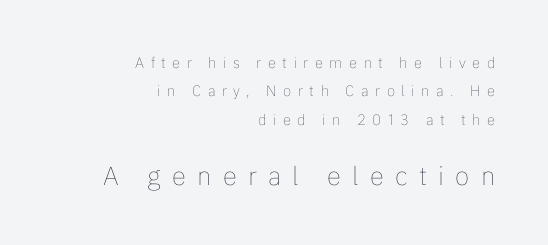
The image shows 26 px text type, upright; set right-aligned, loose line spacing (1.9x), unusually wide letter spacing (+0.43 em), not underlined; the second (bottom) block is 1.73x larger.
